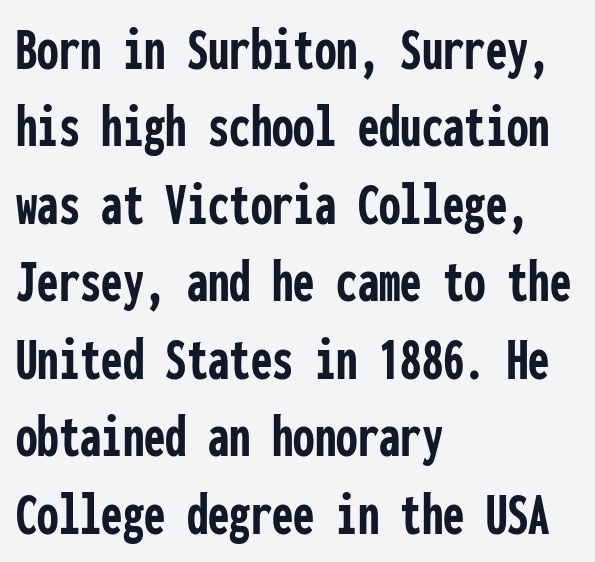
The rendering uses typewriter-style spacing with identical character cells. The paragraph shown leans on its left margin. The face used here has the dense, thick strokes of a bold. Descenders hang freely into open space.
